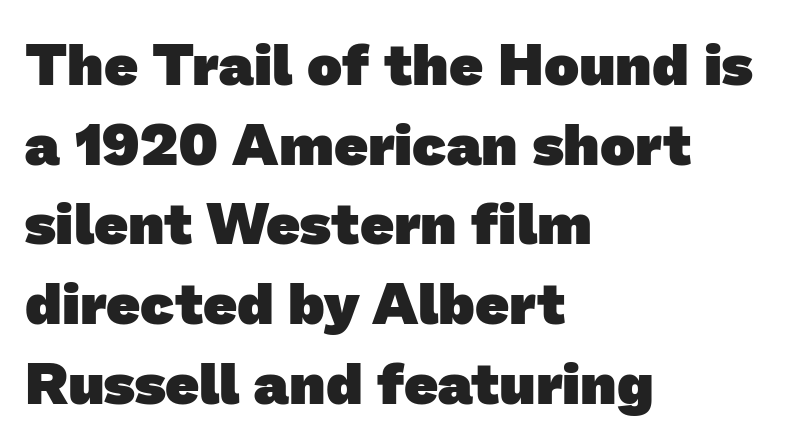
The image shows 59 px heavy sans-serif type; set left-aligned, normal line spacing (1.35x), normal letter spacing, not underlined; low stroke contrast and a medium x-height.
